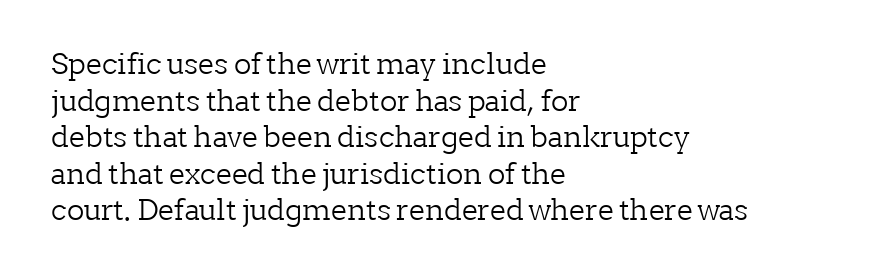
The designer went with a serif here, giving each stem small feet. The gaps between neighbouring characters are ordinary and unremarkable. The paragraph shown leans on its left margin. Heaviness? Minimal to ordinary, like unemphasized prose. A roman cut, with each character standing at attention. Note the varied advance widths — an 'i' is clearly narrower than an 'm'.
